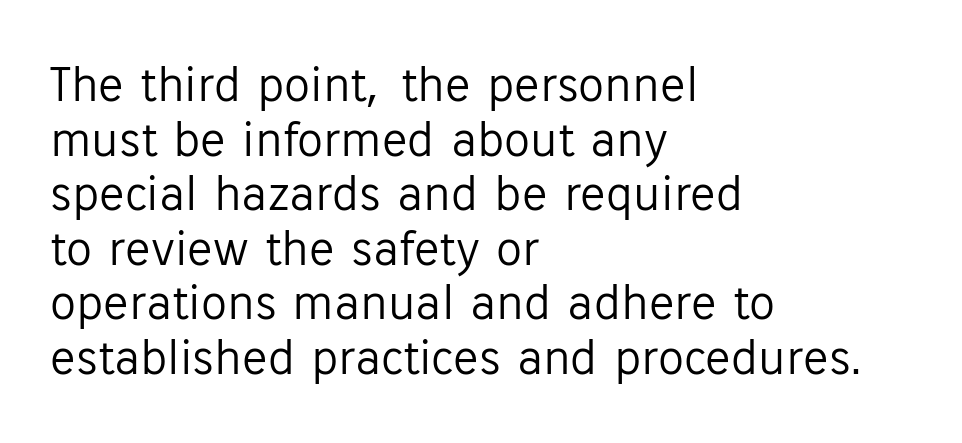
Q: Is the text bold? A: No.
Q: Is the text italic (slanted)? A: No, it is upright.
Q: Is the typeface a serif or a sans-serif typeface? A: Sans-serif.
Q: Is the text underlined? A: No.
Q: How is the paragraph aligned? A: Left-aligned.
Q: Is the spacing between letters normal or unusually wide? A: Normal.
Q: Is the spacing between lines tight, normal or loose? A: Tight.
Q: Width (condensed, normal, or wide)? A: Normal.
Q: Stroke contrast? A: Low.
Q: x-height? A: Medium.
Q: Monospaced? A: No.
